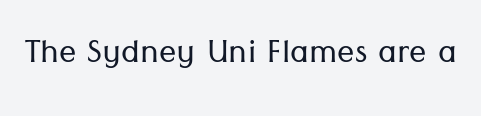
Q: Is the text bold? A: No.
Q: Is the text italic (slanted)? A: No, it is upright.
Q: Is the typeface a serif or a sans-serif typeface? A: Sans-serif.
Q: Is the text underlined? A: No.
Q: Is the spacing between letters normal or unusually wide? A: Normal.
Q: Width (condensed, normal, or wide)? A: Normal.
Q: Stroke contrast? A: Low.
Q: x-height? A: Medium.
Q: Monospaced? A: No.
